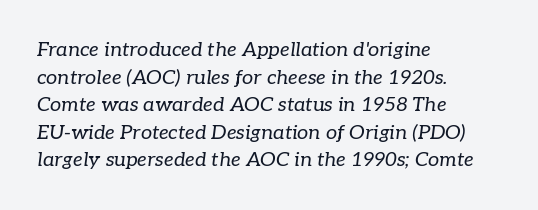
Q: Is the text bold? A: No.
Q: Is the text italic (slanted)? A: Yes, it leans right by about 7 degrees.
Q: Is the text underlined? A: No.
Q: How is the paragraph aligned? A: Left-aligned.
Q: Is the spacing between letters normal or unusually wide? A: Normal.
Q: Is the spacing between lines tight, normal or loose? A: Normal.
